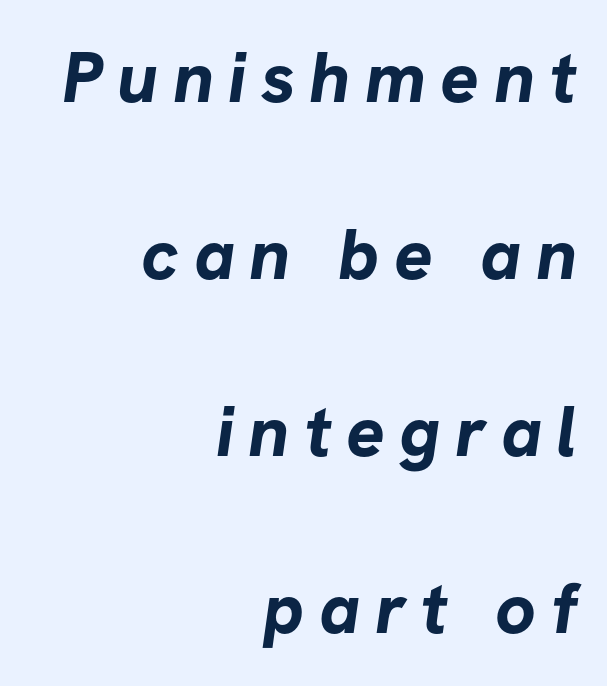
{"serif": "no", "bold": "yes", "weight": "bold", "width": "normal", "stroke_contrast": "low", "x_height": "medium", "monospaced": "no", "underline": "no", "align": "right", "line_spacing": "loose", "line_spacing_ratio": 2.46, "letter_spacing": "wide", "letter_spacing_em": 0.2, "glyph_px": 72}
